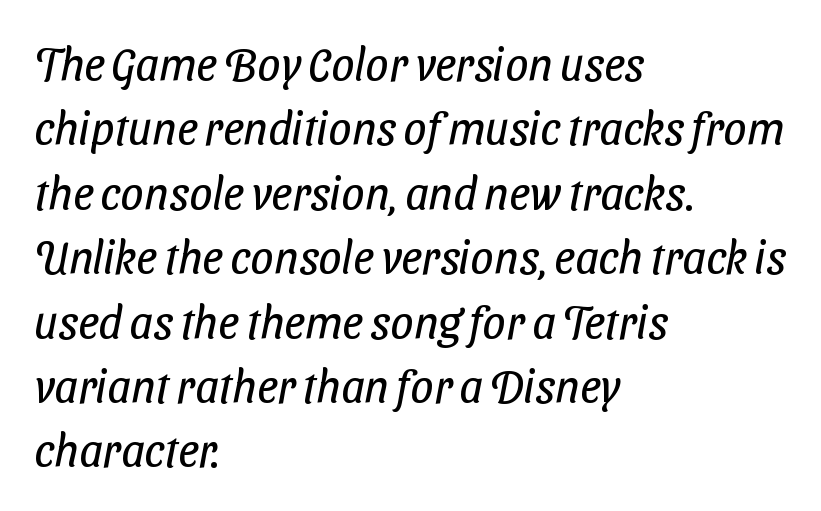
Ink coverage per letter is moderate at most. Summary of vertical rhythm: regular, with standard interline spacing. Descenders are the only things crossing below the line. Looks like regular typesetting: each glyph gets only the width it needs. Letter spacing: default.
